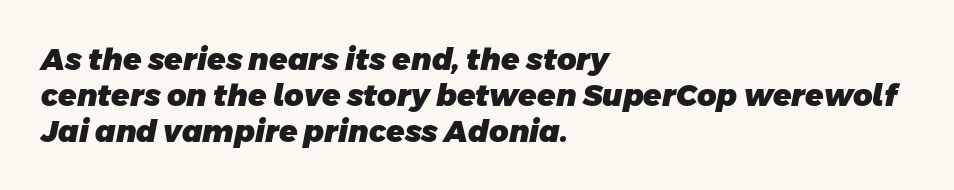
Chunky letters — that's bold for sure. Honestly, there is no underline to notice here at all. Nothing sits at the stroke ends, so this counts as sans-serif. Proportional: the letters do not fall into vertical columns.
